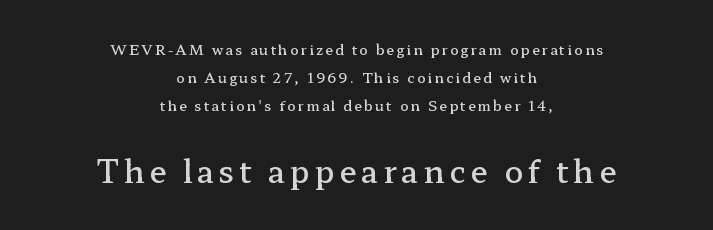
The image shows 31 px semibold, wide serif type, upright; set centered, loose line spacing (2.0x), not underlined; the second (bottom) block is 2.21x larger; low stroke contrast and a medium x-height.
